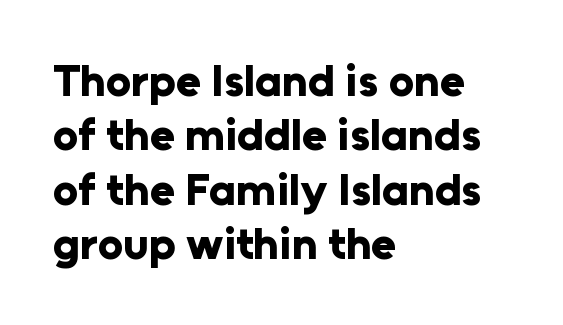
Q: Is the text bold? A: Yes.
Q: Is the text italic (slanted)? A: No, it is upright.
Q: Is the typeface a serif or a sans-serif typeface? A: Sans-serif.
Q: Is the text underlined? A: No.
Q: How is the paragraph aligned? A: Left-aligned.
Q: Is the spacing between letters normal or unusually wide? A: Normal.
Q: Width (condensed, normal, or wide)? A: Normal.
Q: Stroke contrast? A: Low.
Q: x-height? A: Medium.
Q: Monospaced? A: No.
